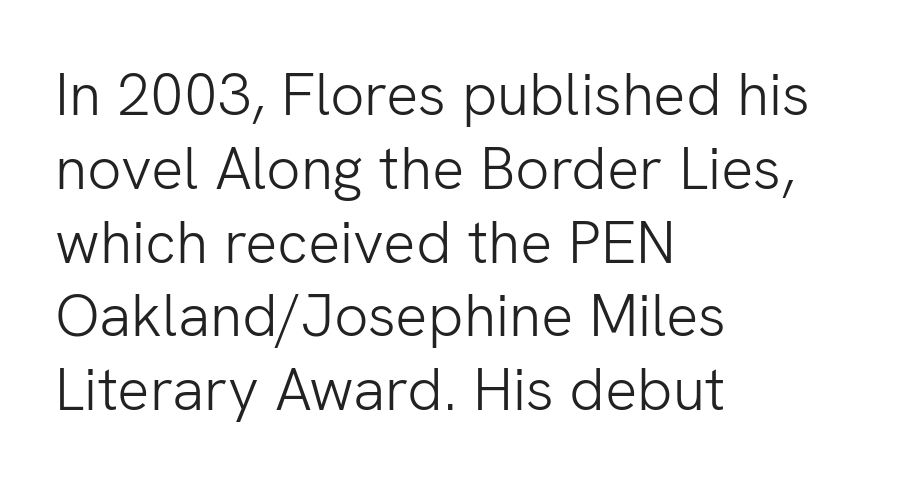
Q: Is the text bold? A: No.
Q: Is the text italic (slanted)? A: No, it is upright.
Q: Is the typeface a serif or a sans-serif typeface? A: Sans-serif.
Q: Is the text underlined? A: No.
Q: How is the paragraph aligned? A: Left-aligned.
Q: Is the spacing between letters normal or unusually wide? A: Normal.
Q: Width (condensed, normal, or wide)? A: Normal.
Q: Stroke contrast? A: Low.
Q: x-height? A: Medium.
Q: Monospaced? A: No.
